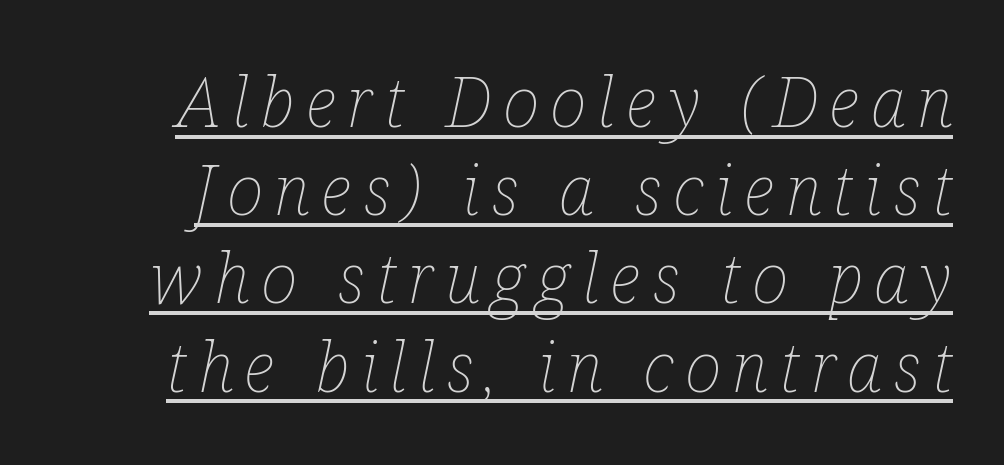
Q: Is the text bold? A: No.
Q: Is the text italic (slanted)? A: Yes, it leans right by about 12 degrees.
Q: Is the text underlined? A: Yes.
Q: Is the spacing between lines tight, normal or loose? A: Normal.
Q: Width (condensed, normal, or wide)? A: Condensed.
Q: Stroke contrast? A: Low.
Q: x-height? A: Medium.
Q: Monospaced? A: No.
